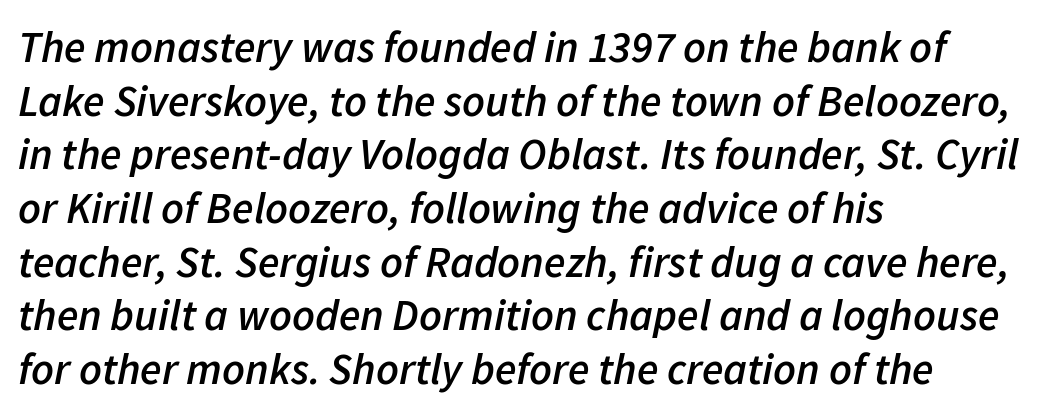
Q: Is the text bold? A: Semi-bold.
Q: Is the text italic (slanted)? A: Yes, it leans right by about 11 degrees.
Q: Is the text underlined? A: No.
Q: How is the paragraph aligned? A: Left-aligned.
Q: Is the spacing between letters normal or unusually wide? A: Normal.
Q: Width (condensed, normal, or wide)? A: Normal.
Q: Stroke contrast? A: Low.
Q: x-height? A: Medium.
Q: Monospaced? A: No.
